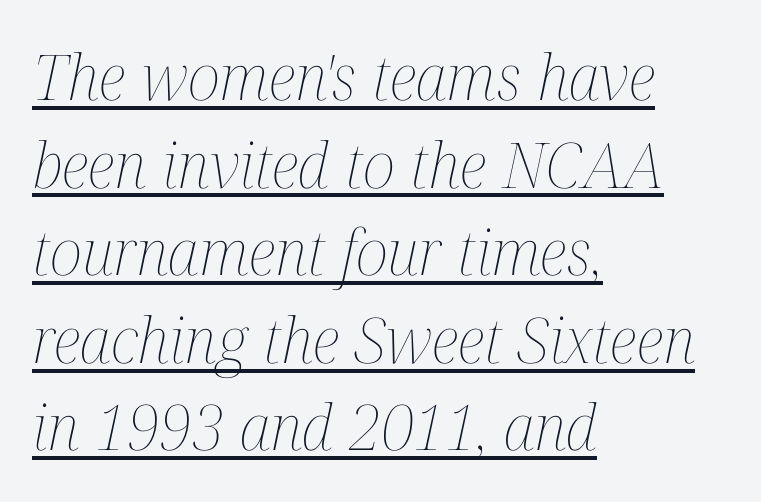
No heavy texture on the line: the type isn't bold. Each letter keeps its own natural width here, so spacing adapts to shape. Reading down the column, the eye jumps a familiar distance to each next line. Compared with undecorated copy, this sample adds a rule below the words. The paragraph has a hard left edge and a soft right edge. An italicized treatment has been applied to the whole sample.
